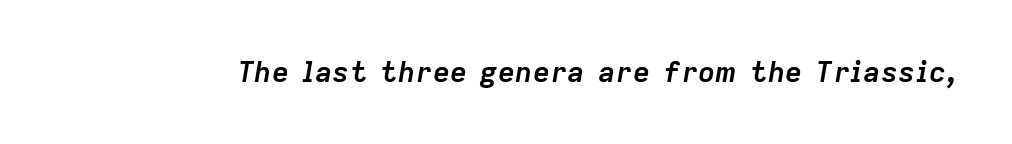
{"italic": "yes", "lean": "right", "slant_degrees": 9, "bold": "yes", "weight": "semibold", "width": "normal", "stroke_contrast": "low", "x_height": "medium", "monospaced": "no", "underline": "no", "letter_spacing": "normal", "letter_spacing_em": 0.0, "glyph_px": 29}
